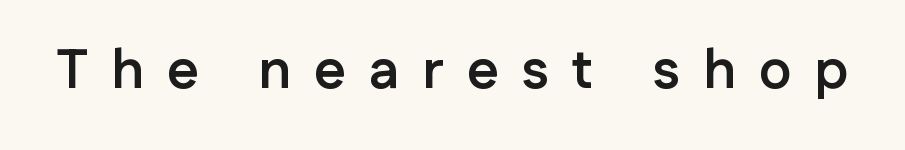
Vertical strokes here are truly vertical. The rendering uses natural spacing where letterforms have individual widths. Strong, thick strokes mark this as bold type. Students, note that the glyphs here are deliberately spaced far apart. Stroke terminals: plain, sans-serif. Any mark beneath the type? The region is blank.
